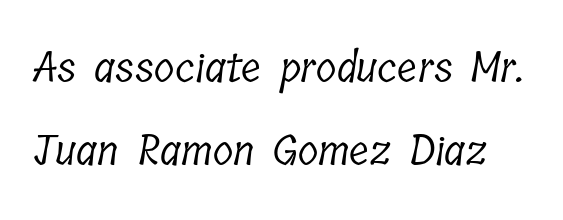
{"serif": "yes", "bold": "no", "weight": "light", "width": "condensed", "stroke_contrast": "low", "x_height": "medium", "monospaced": "no", "underline": "no", "line_spacing": "loose", "line_spacing_ratio": 1.98, "letter_spacing": "normal", "letter_spacing_em": 0.0, "glyph_px": 42}
